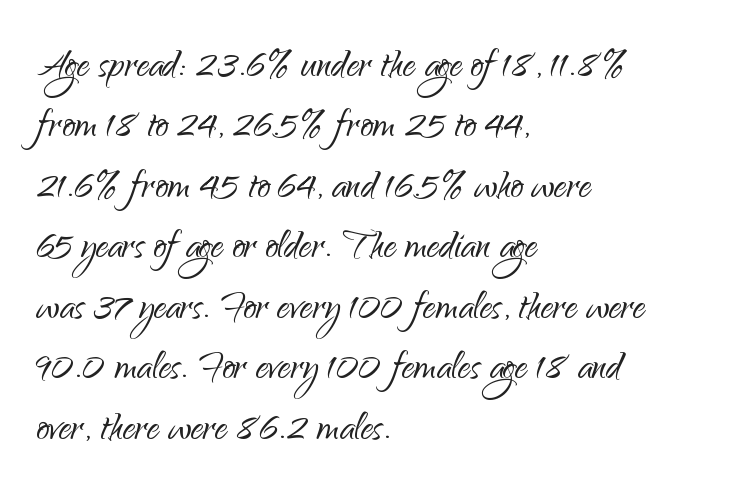
Q: Is the text bold? A: No.
Q: Is the text italic (slanted)? A: Yes.
Q: Is the typeface a serif or a sans-serif typeface? A: Sans-serif.
Q: Is the text underlined? A: No.
Q: How is the paragraph aligned? A: Left-aligned.
Q: Is the spacing between letters normal or unusually wide? A: Normal.
Q: Width (condensed, normal, or wide)? A: Normal.
Q: Stroke contrast? A: Low.
Q: x-height? A: Small.
Q: Monospaced? A: No.
